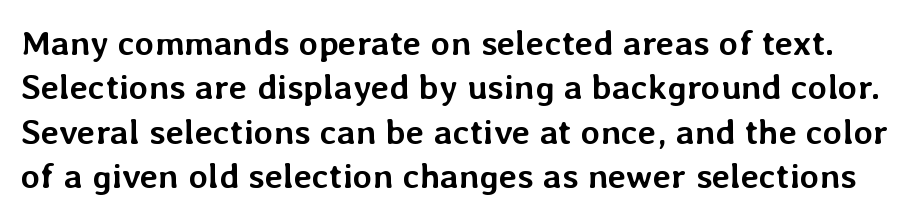
The image shows 35 px semibold type, upright; set normal line spacing (1.27x), normal letter spacing, not underlined; low stroke contrast and a medium x-height.
